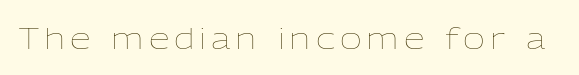
Q: Is the text bold? A: No.
Q: Is the text italic (slanted)? A: No, it is upright.
Q: Is the text underlined? A: No.
Q: Width (condensed, normal, or wide)? A: Normal.
Q: Stroke contrast? A: Low.
Q: x-height? A: Medium.
Q: Monospaced? A: No.
